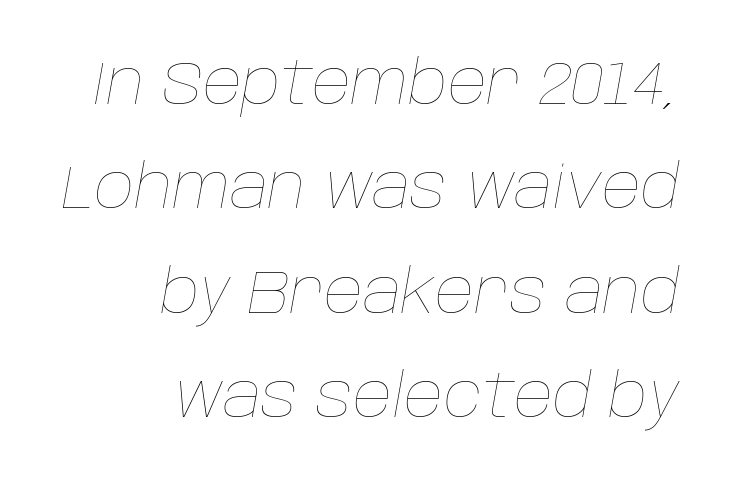
Q: Is the text bold? A: No.
Q: Is the text italic (slanted)? A: Yes, it leans right by about 10 degrees.
Q: Is the text underlined? A: No.
Q: How is the paragraph aligned? A: Right-aligned.
Q: Is the spacing between letters normal or unusually wide? A: Normal.
Q: Width (condensed, normal, or wide)? A: Normal.
Q: Stroke contrast? A: Low.
Q: x-height? A: Large.
Q: Monospaced? A: No.
